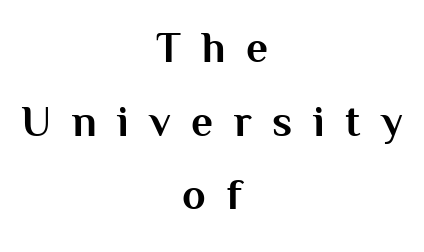
The image shows 43 px bold sans-serif type, upright; set centered, line spacing 1.71x, unusually wide letter spacing (+0.48 em), not underlined; medium stroke contrast and a medium x-height.
